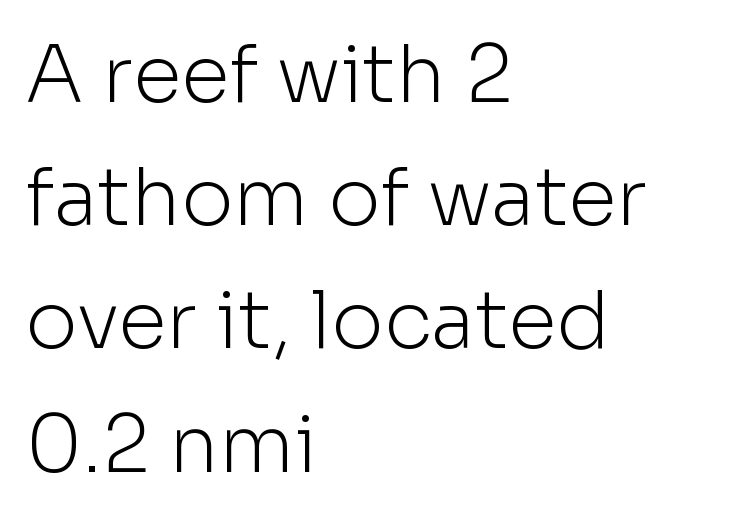
The image shows 79 px light sans-serif type, upright; set left-aligned, normal line spacing (1.56x), normal letter spacing, not underlined; low stroke contrast and a medium x-height.
